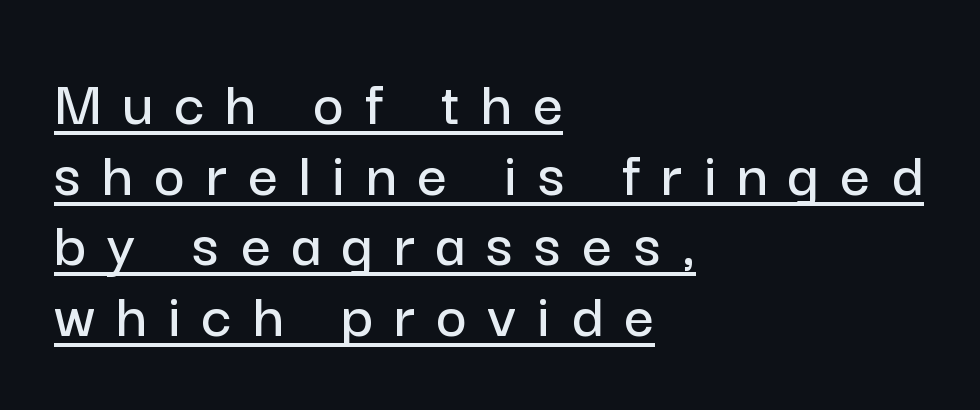
The image shows 66 px sans-serif type, upright; set left-aligned, tight line spacing (1.07x), unusually wide letter spacing (+0.32 em), underlined; low stroke contrast and a medium x-height.
